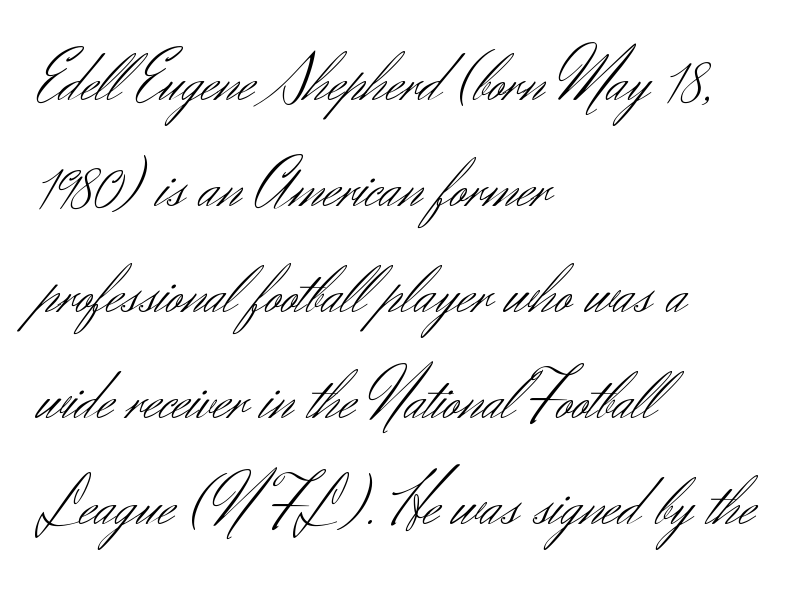
Is this a fixed-width face? No — the glyphs have proportional, varying widths. The area under the type is left untouched. Tracking value appears to be zero — textbook default spacing.
